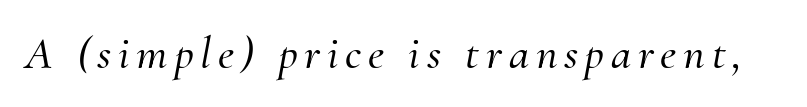
The image shows 46 px serif type, italic (leaning right); set not underlined; medium stroke contrast and a small x-height.
